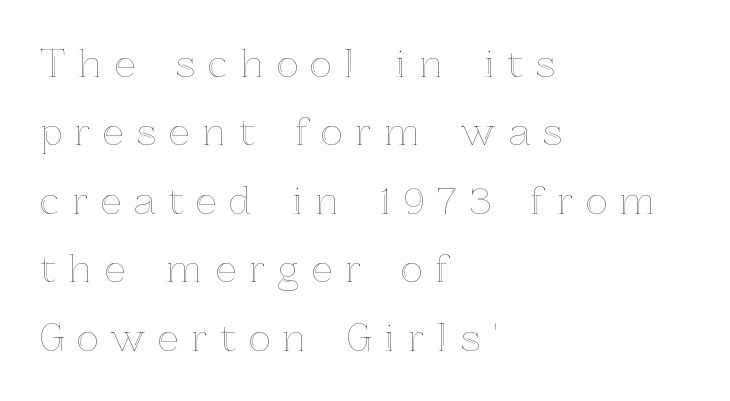
The rendering uses natural spacing where letterforms have individual widths. Any mark beneath the type? The region is blank. Leftover space on each line is placed entirely after the last word. Letter spacing: wide.
